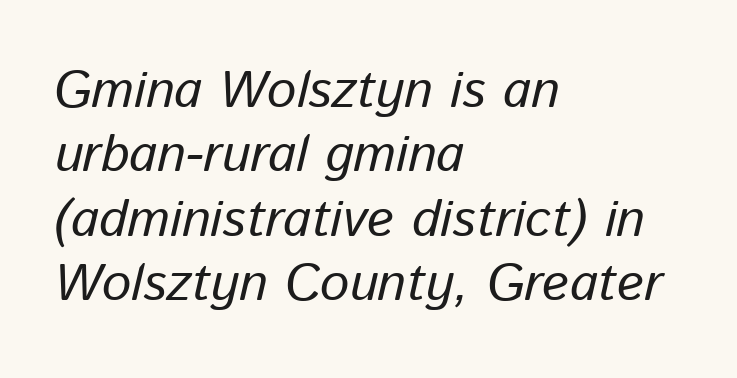
Q: Is the text italic (slanted)? A: Yes, it leans right by about 13 degrees.
Q: Is the text underlined? A: No.
Q: How is the paragraph aligned? A: Left-aligned.
Q: Is the spacing between letters normal or unusually wide? A: Normal.
Q: Width (condensed, normal, or wide)? A: Normal.
Q: Stroke contrast? A: Low.
Q: x-height? A: Medium.
Q: Monospaced? A: No.
